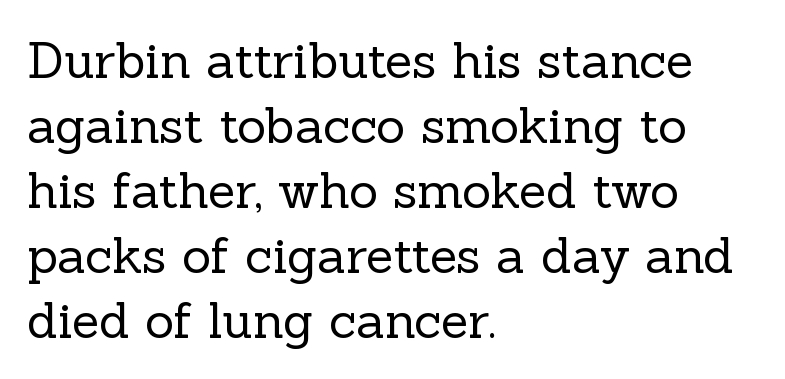
The image shows 50 px regular-weight serif type, upright; set left-aligned, normal line spacing (1.3x), normal letter spacing, not underlined; a medium x-height.
